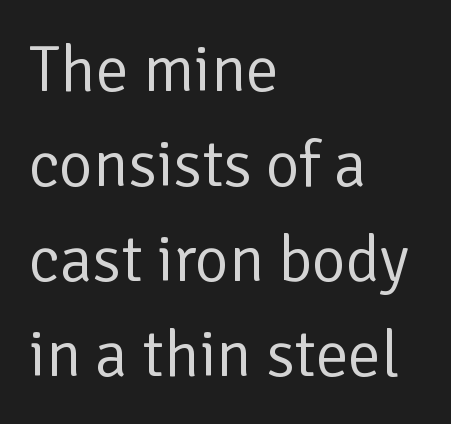
{"serif": "no", "italic": "no", "bold": "no", "weight": "regular", "width": "normal", "stroke_contrast": "low", "x_height": "medium", "monospaced": "no", "underline": "no", "align": "left", "line_spacing": "normal", "line_spacing_ratio": 1.46, "letter_spacing": "normal", "letter_spacing_em": 0.0, "glyph_px": 65}
